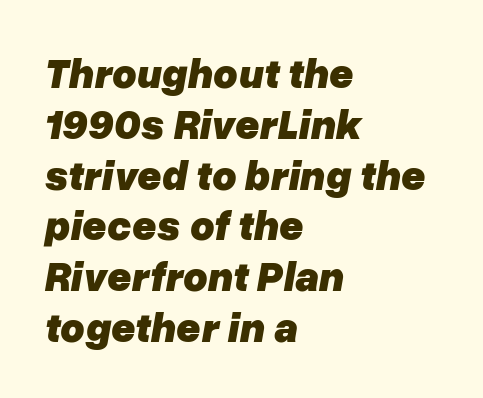
The image shows 42 px heavy type, italic (leaning right); set left-aligned, line spacing 1.21x, normal letter spacing, not underlined; low stroke contrast and a medium x-height.
